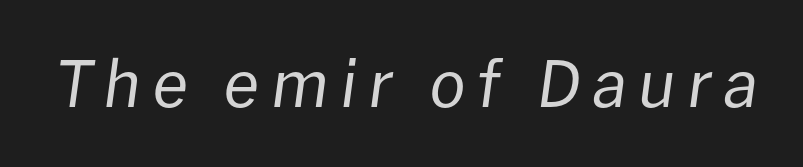
The image shows 64 px regular-weight type, italic (leaning right); set not underlined; low stroke contrast and a medium x-height.
